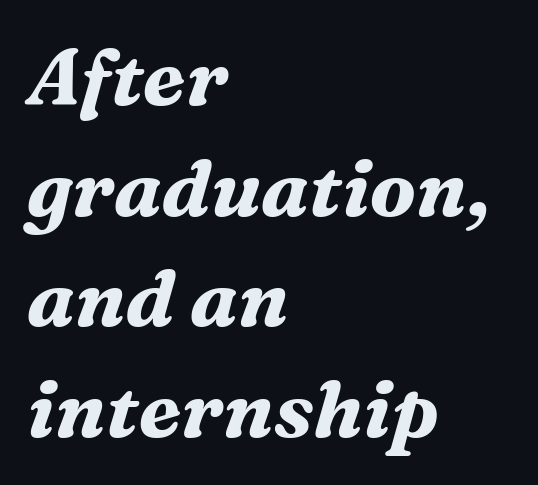
Q: Is the text bold? A: Yes.
Q: Is the text italic (slanted)? A: Yes, it leans right by about 16 degrees.
Q: Is the typeface a serif or a sans-serif typeface? A: Serif.
Q: Is the text underlined? A: No.
Q: How is the paragraph aligned? A: Left-aligned.
Q: Is the spacing between letters normal or unusually wide? A: Normal.
Q: Is the spacing between lines tight, normal or loose? A: Normal.
Q: Width (condensed, normal, or wide)? A: Normal.
Q: Stroke contrast? A: Medium.
Q: x-height? A: Medium.
Q: Monospaced? A: No.
